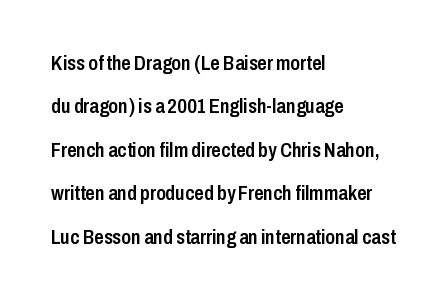
The font's upright variant was chosen for this text. The setting favours the left margin, as ordinary paragraphs usually do. Check the space under the baseline: it is left empty. Line spacing here is loose. Each word holds together tightly as a unit, with standard inter-letter gaps.
